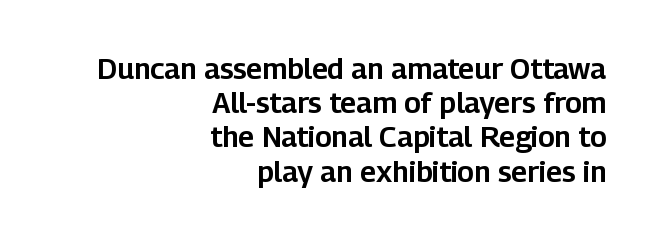
Q: Is the text italic (slanted)? A: No, it is upright.
Q: Is the typeface a serif or a sans-serif typeface? A: Sans-serif.
Q: Is the text underlined? A: No.
Q: How is the paragraph aligned? A: Right-aligned.
Q: Is the spacing between letters normal or unusually wide? A: Normal.
Q: Width (condensed, normal, or wide)? A: Normal.
Q: Stroke contrast? A: Low.
Q: x-height? A: Medium.
Q: Monospaced? A: No.
